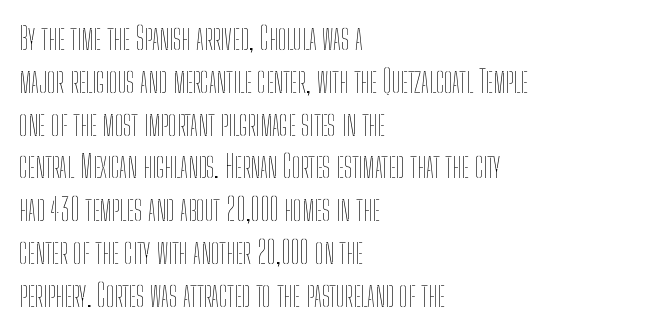
The image shows 31 px thin, condensed type, upright; set left-aligned, normal line spacing (1.38x), normal letter spacing, not underlined; low stroke contrast and a medium x-height.
